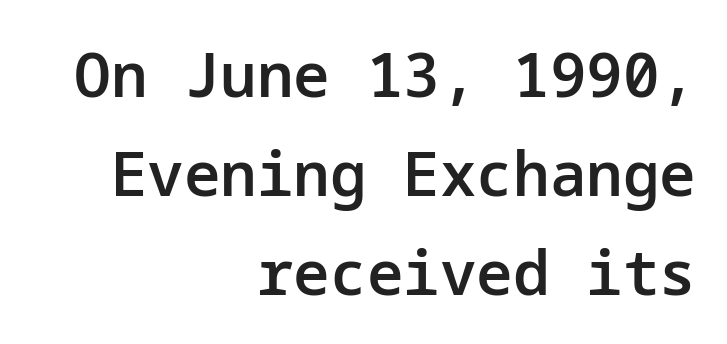
{"serif": "no", "italic": "no", "bold": "semi", "weight": "semibold", "width": "normal", "stroke_contrast": "low", "x_height": "medium", "underline": "no", "align": "right", "line_spacing": "normal", "line_spacing_ratio": 1.62, "letter_spacing": "normal", "letter_spacing_em": 0.0, "glyph_px": 61}
